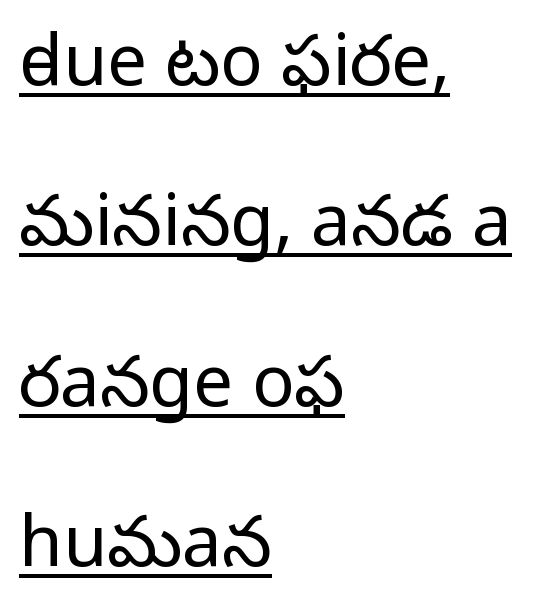
The image shows 71 px light sans-serif type, upright; set left-aligned, loose line spacing (2.26x), normal letter spacing, underlined; low stroke contrast and a medium x-height.
